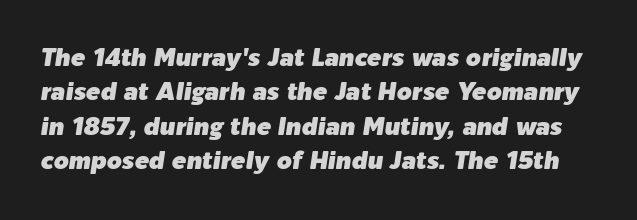
{"italic": "yes", "lean": "right", "slant_degrees": 9, "underline": "no", "line_spacing": "normal", "line_spacing_ratio": 1.43, "letter_spacing": "normal", "letter_spacing_em": 0.0, "glyph_px": 24}
